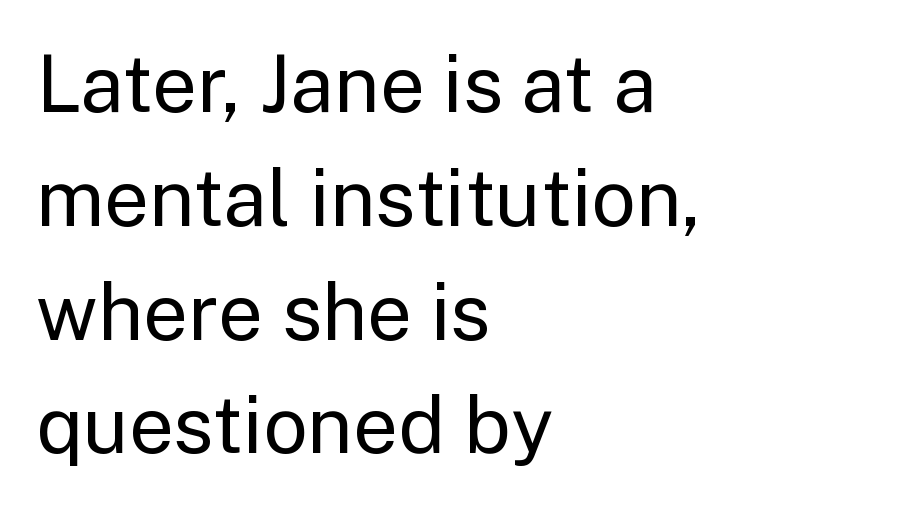
Q: Is the text bold? A: No.
Q: Is the text italic (slanted)? A: No, it is upright.
Q: Is the typeface a serif or a sans-serif typeface? A: Sans-serif.
Q: Is the text underlined? A: No.
Q: How is the paragraph aligned? A: Left-aligned.
Q: Is the spacing between letters normal or unusually wide? A: Normal.
Q: Is the spacing between lines tight, normal or loose? A: Normal.
Q: Width (condensed, normal, or wide)? A: Normal.
Q: Stroke contrast? A: Low.
Q: x-height? A: Medium.
Q: Monospaced? A: No.
